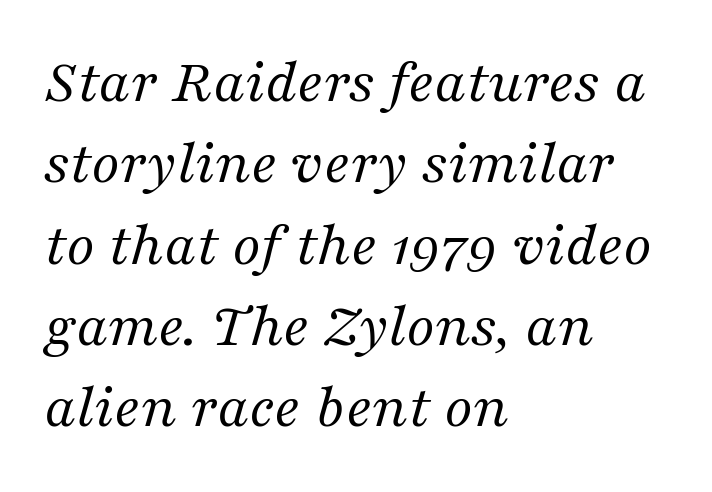
The image shows 64 px regular-weight serif type, italic (leaning right); set left-aligned, normal line spacing (1.27x), normal letter spacing, not underlined; medium stroke contrast and a medium x-height.
